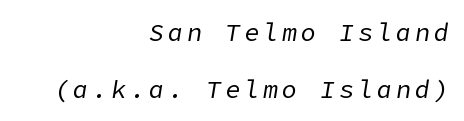
The image shows 25 px text type, italic (leaning right); set right-aligned, loose line spacing (2.27x), not underlined.
